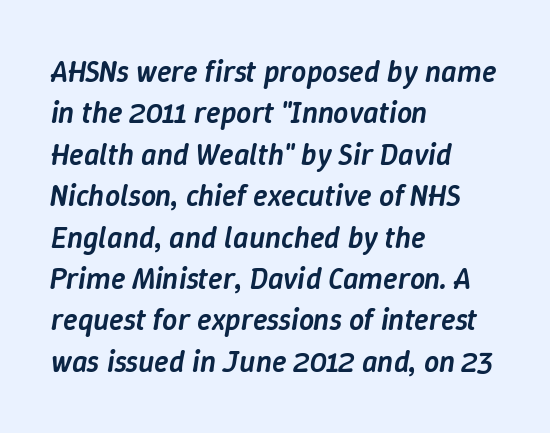
In CSS terms this would be text-align: left. Typesetter's note: demi weight, one step under bold. The letters advance in unequal steps, a hallmark of proportional type. The line-height multiplier appears to be the usual default. Nobody drew a line under any word here.
